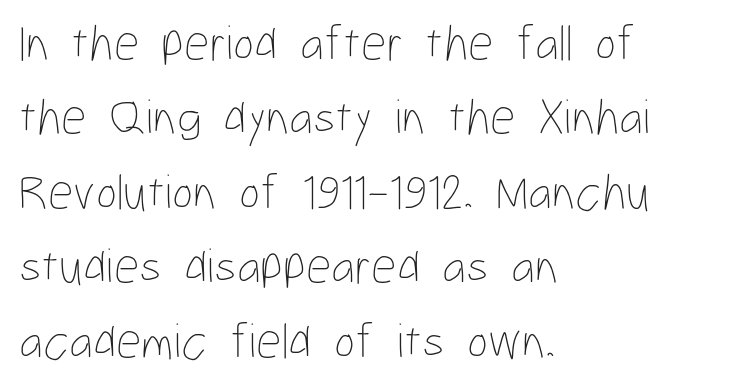
The image shows 50 px thin, condensed type, upright; set left-aligned, normal line spacing (1.49x), normal letter spacing, not underlined; low stroke contrast and a medium x-height.
